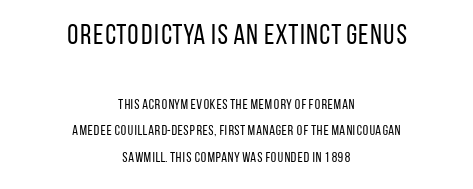
The image shows 28 px regular-weight, condensed sans-serif type, upright; set centered, line spacing 1.88x, normal letter spacing, not underlined; the first (top) block is 2.0x larger; low stroke contrast and a large x-height.
